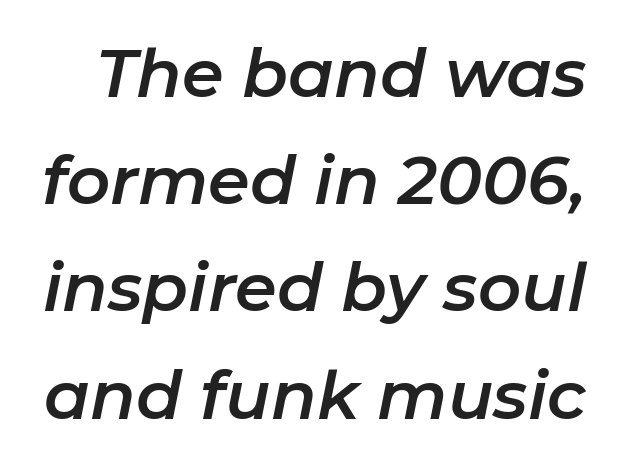
The vertical gap from one line to the next is medium. If you drew a line through each stem, it would be angled. Glyph-to-glyph distance matches everyday printed text. You could not count columns in this text — the font is proportionally spaced.
